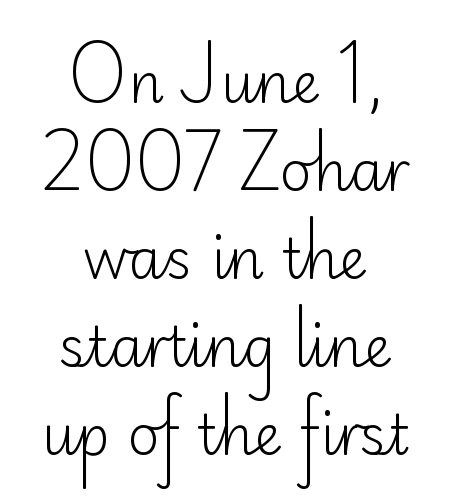
Q: Is the text bold? A: No.
Q: Is the text italic (slanted)? A: No, it is upright.
Q: Is the typeface a serif or a sans-serif typeface? A: Sans-serif.
Q: Is the text underlined? A: No.
Q: How is the paragraph aligned? A: Centered.
Q: Is the spacing between letters normal or unusually wide? A: Normal.
Q: Is the spacing between lines tight, normal or loose? A: Normal.
Q: Width (condensed, normal, or wide)? A: Normal.
Q: Stroke contrast? A: Low.
Q: x-height? A: Small.
Q: Monospaced? A: No.
